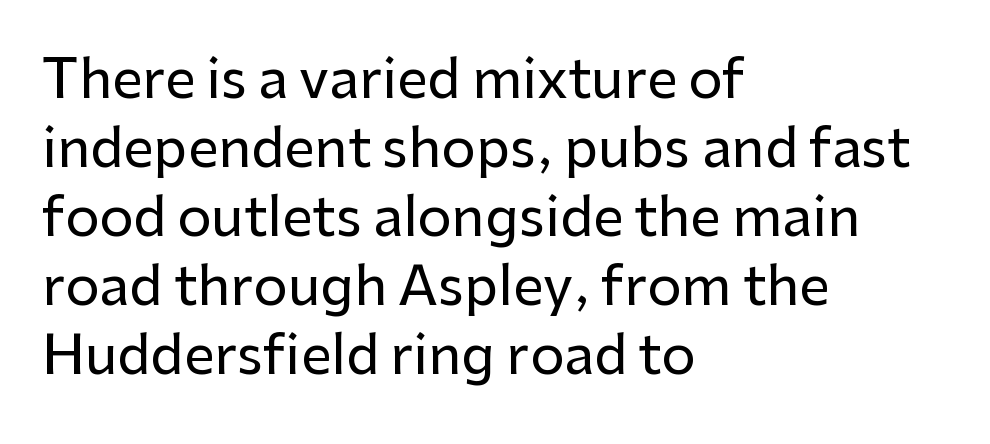
One-word summary of the alignment: left. Do the characters align in a grid? No, the font is proportional. Honestly, the row spacing looks completely unremarkable. This rendering employs a face without finishing strokes, i.e., a sans-serif. Check the space under the baseline: it is left empty. The specimen reads as upright at a glance.
